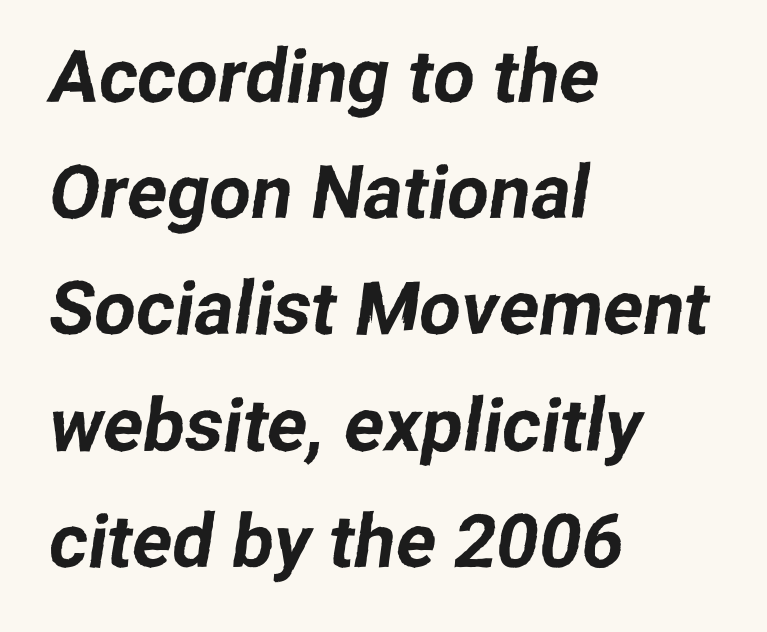
Rule under the text: the space is simply empty. A classic flush-left, rag-right setting is used for this passage. The rows are spaced the way most documents space them. Here the designer chose a conventional face with non-uniform glyph widths. Does extra space separate the letters? No, they use regular spacing.
